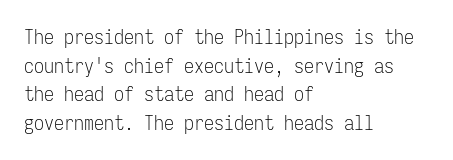
Honestly, the letter spacing is just normal — you wouldn't notice it. Every row of glyphs begins at an identical x-position on the left. The lettering holds an erect, upright posture throughout. A typesetter would call this leading conventional body-copy spacing.
